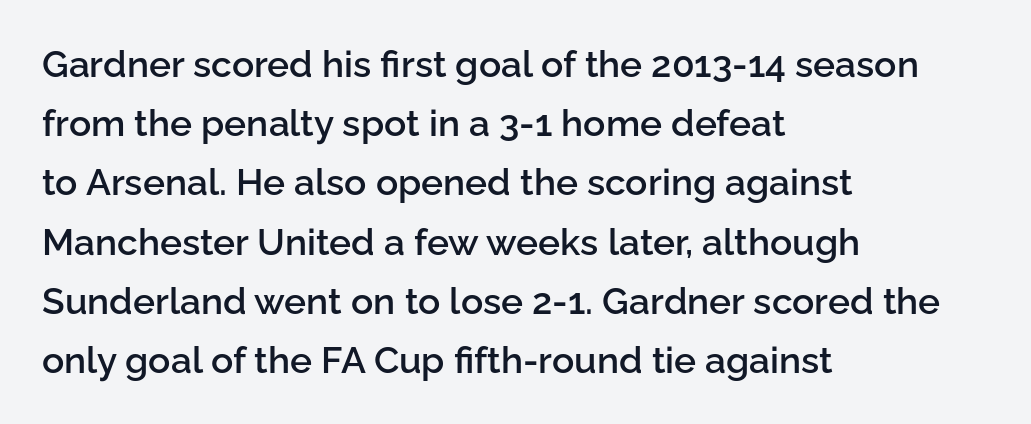
The image shows 37 px semibold sans-serif type, upright; set left-aligned, normal line spacing (1.6x), normal letter spacing, not underlined; low stroke contrast and a medium x-height.
